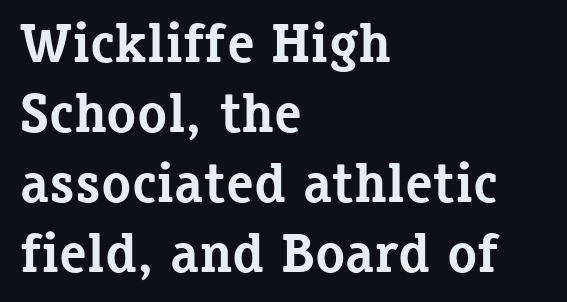
Q: Is the text bold? A: Yes.
Q: Is the text italic (slanted)? A: No, it is upright.
Q: Is the typeface a serif or a sans-serif typeface? A: Serif.
Q: Is the text underlined? A: No.
Q: How is the paragraph aligned? A: Left-aligned.
Q: Is the spacing between letters normal or unusually wide? A: Normal.
Q: Is the spacing between lines tight, normal or loose? A: Normal.
Q: Width (condensed, normal, or wide)? A: Normal.
Q: Stroke contrast? A: Low.
Q: x-height? A: Medium.
Q: Monospaced? A: No.
